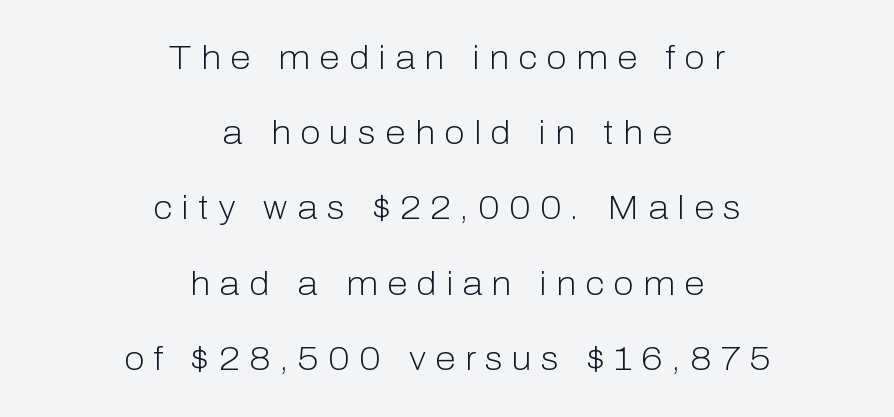
Q: Is the text bold? A: No.
Q: Is the text italic (slanted)? A: No, it is upright.
Q: Is the typeface a serif or a sans-serif typeface? A: Sans-serif.
Q: Is the text underlined? A: No.
Q: How is the paragraph aligned? A: Centered.
Q: Is the spacing between letters normal or unusually wide? A: Unusually wide.
Q: Is the spacing between lines tight, normal or loose? A: Loose.
Q: Width (condensed, normal, or wide)? A: Normal.
Q: Stroke contrast? A: Low.
Q: x-height? A: Medium.
Q: Monospaced? A: No.
